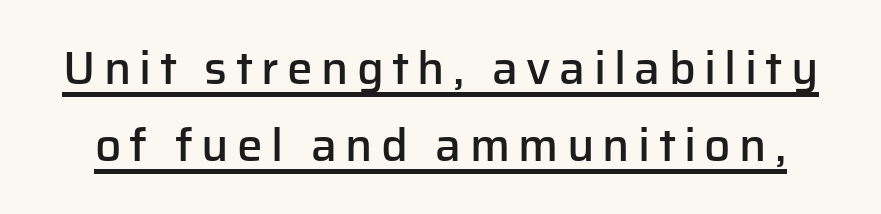
The image shows 46 px semibold sans-serif type, upright; set normal line spacing (1.68x), underlined; low stroke contrast and a medium x-height.
